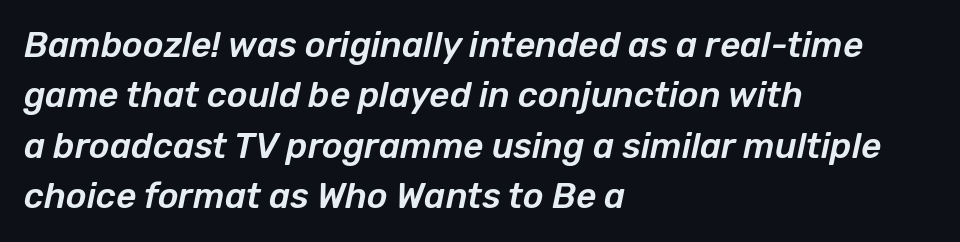
{"italic": "yes", "lean": "right", "slant_degrees": 12, "width": "normal", "stroke_contrast": "low", "x_height": "medium", "monospaced": "no", "underline": "no", "align": "left", "line_spacing": "normal", "line_spacing_ratio": 1.44, "letter_spacing": "normal", "letter_spacing_em": 0.0, "glyph_px": 35}
